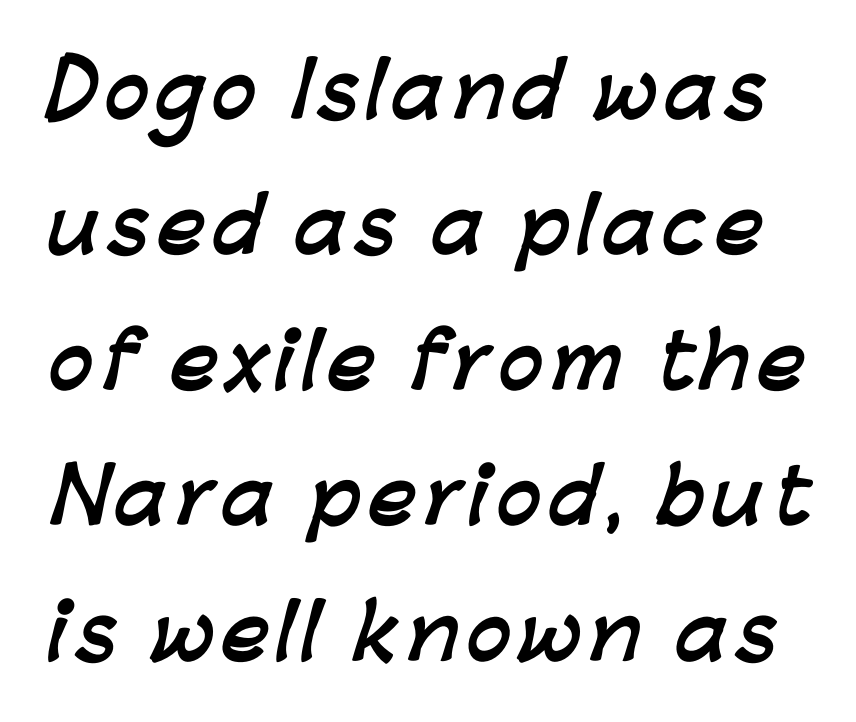
The image shows 74 px semibold sans-serif type; set line spacing 1.83x, not underlined; low stroke contrast and a medium x-height.
